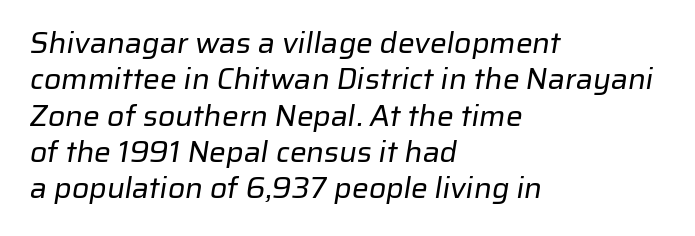
Varying glyph widths throughout — classic text-font behaviour. This sample uses a sans-serif face. All the whitespace from short lines collects on the right. Is the letter spacing exaggerated? No — it looks like the ordinary default.
